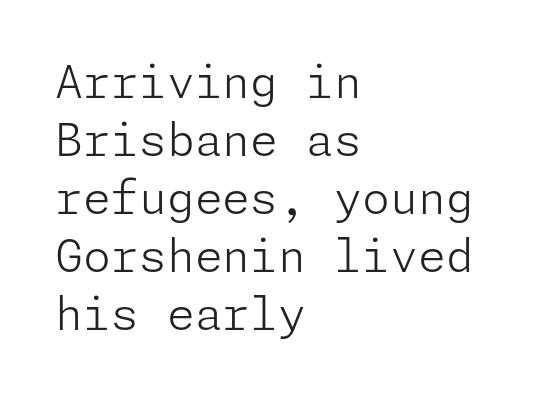
If you drew a line through each stem, it would be perfectly vertical. The type family on display is of the sans-serif kind. The tracking reads as untouched default to a designer's eye. Ink coverage per letter is moderate at most. Evenly set lines give the paragraph a standard silhouette.
